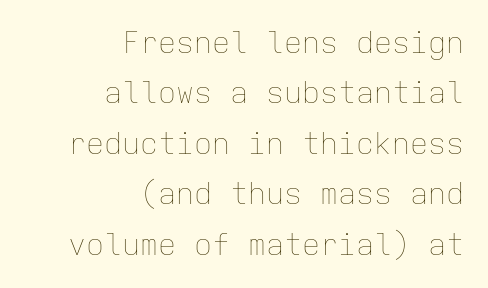
{"italic": "no", "bold": "no", "weight": "thin", "width": "normal", "stroke_contrast": "low", "x_height": "medium", "monospaced": "yes", "underline": "no", "align": "right", "line_spacing": "normal", "line_spacing_ratio": 1.68, "letter_spacing": "normal", "letter_spacing_em": 0.0, "glyph_px": 30}
